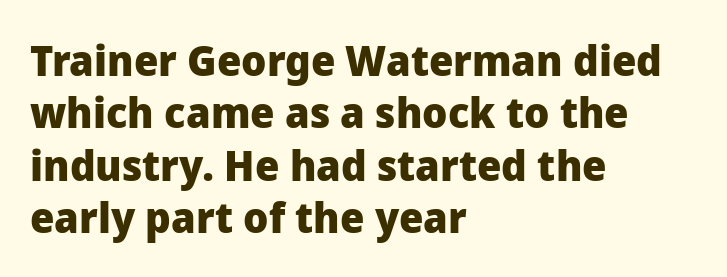
A bare baseline throughout the passage. Here the designer chose a conventional face with non-uniform glyph widths. In terms of posture, this sample is upright. The text was rendered using a sans face with plain stroke endings. As a designer I'd log this as weight 700, bold. Characters follow at the spacing the type designer built in.
